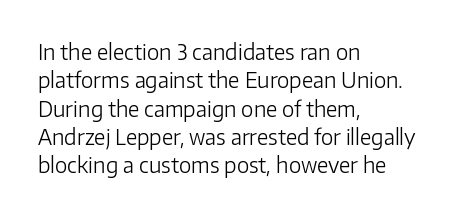
The image shows 21 px text type, upright; set left-aligned, normal line spacing (1.35x), normal letter spacing, not underlined.
